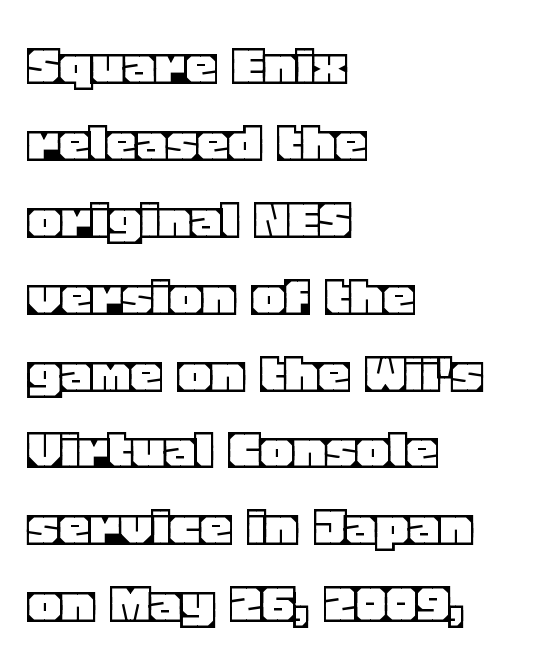
Posture: vertical. A typesetter would call this zero additional tracking. Descenders hang freely into open space. Spacing verdict: proportional, widths tailored to each character. Visually the block forms a straight wall on the left and a jagged coastline on the right.
